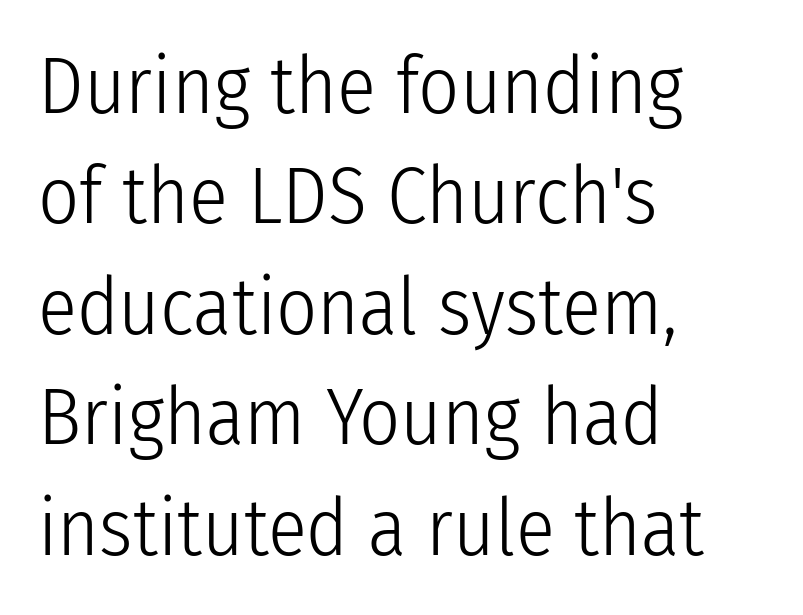
{"serif": "no", "italic": "no", "bold": "no", "weight": "light", "width": "condensed", "stroke_contrast": "low", "x_height": "medium", "monospaced": "no", "underline": "no", "align": "left", "line_spacing": "normal", "line_spacing_ratio": 1.38, "letter_spacing": "normal", "letter_spacing_em": 0.0, "glyph_px": 80}
